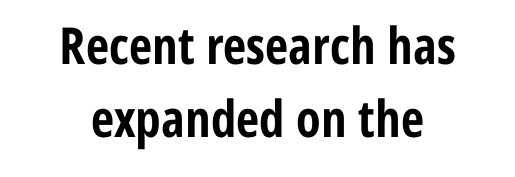
Q: Is the text bold? A: Yes.
Q: Is the text italic (slanted)? A: No, it is upright.
Q: Is the typeface a serif or a sans-serif typeface? A: Sans-serif.
Q: Is the text underlined? A: No.
Q: How is the paragraph aligned? A: Centered.
Q: Is the spacing between letters normal or unusually wide? A: Normal.
Q: Is the spacing between lines tight, normal or loose? A: Normal.
Q: Width (condensed, normal, or wide)? A: Condensed.
Q: Stroke contrast? A: Low.
Q: x-height? A: Medium.
Q: Monospaced? A: No.
